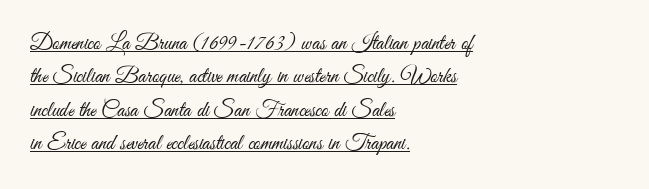
{"bold": "no", "underline": "yes", "align": "left", "line_spacing": "normal", "line_spacing_ratio": 1.52, "letter_spacing": "normal", "letter_spacing_em": 0.0, "glyph_px": 22}
